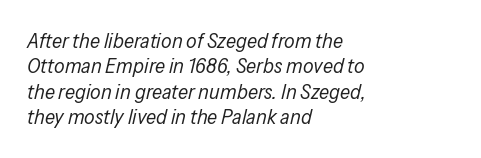
The image shows 21 px text type, italic (leaning right); set left-aligned, line spacing 1.21x, normal letter spacing, not underlined.
